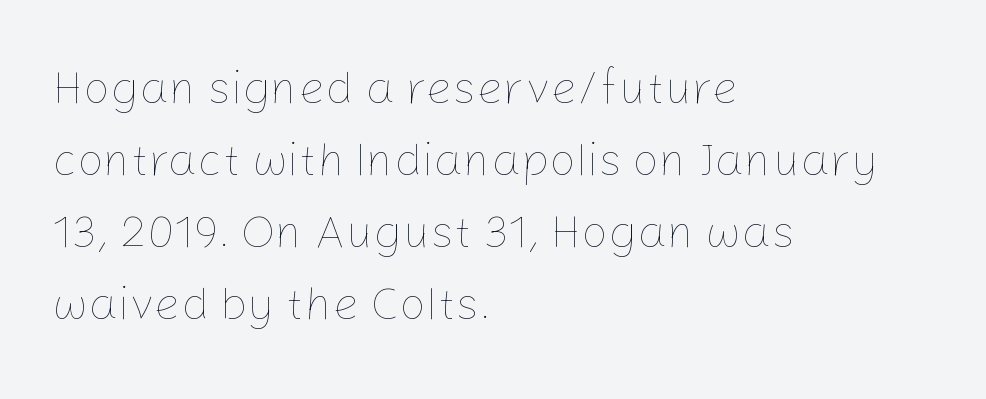
The image shows 47 px thin type, upright; set left-aligned, normal line spacing (1.53x), normal letter spacing, not underlined; low stroke contrast and a medium x-height.
